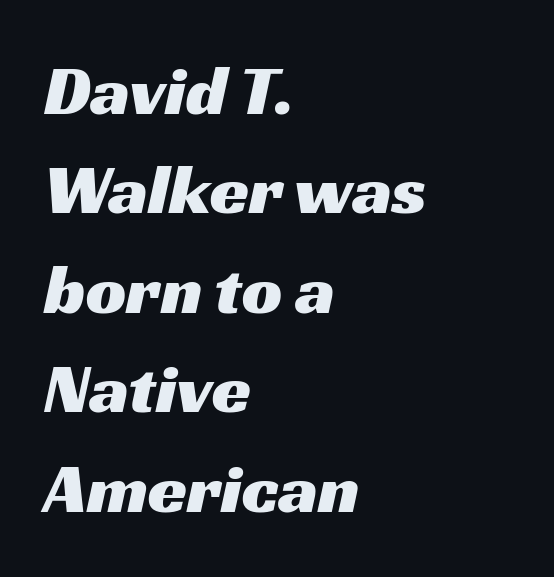
The paragraph has a hard left edge and a soft right edge. Interline gaps are of average width in this sample. In terms of letterspacing, this is plain default setting. Descenders hang freely into open space. Character widths vary here, with narrow letters taking less room than wide ones. The passage shown is typeset with a sans-serif family.
